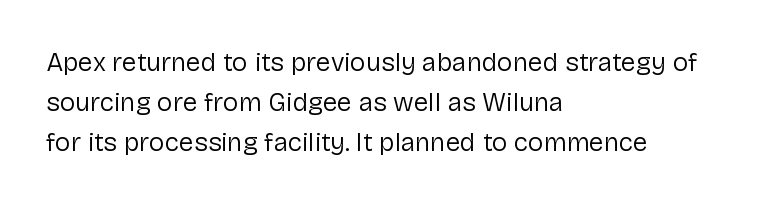
{"italic": "no", "bold": "no", "underline": "no", "align": "left", "line_spacing": "normal", "line_spacing_ratio": 1.53, "letter_spacing": "normal", "letter_spacing_em": 0.0, "glyph_px": 26}
